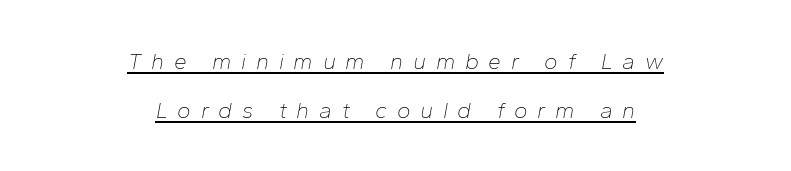
Underline: present. Heft: none added — not bold. Letter spacing: wide. Compared with ordinary roman type, these characters are visibly tilted.
